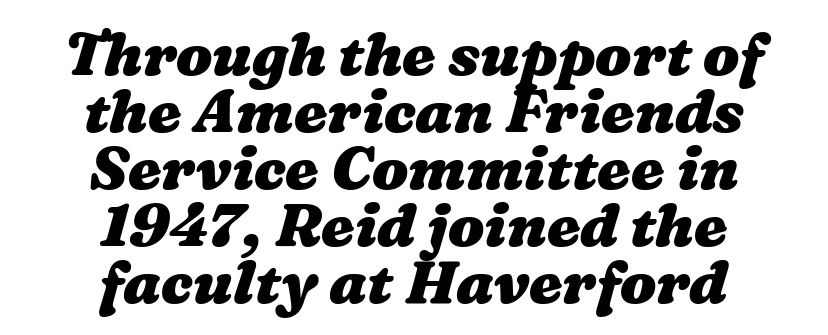
The image shows 60 px heavy, wide type; set centered, tight line spacing (0.95x), normal letter spacing, not underlined; medium stroke contrast and a medium x-height.
